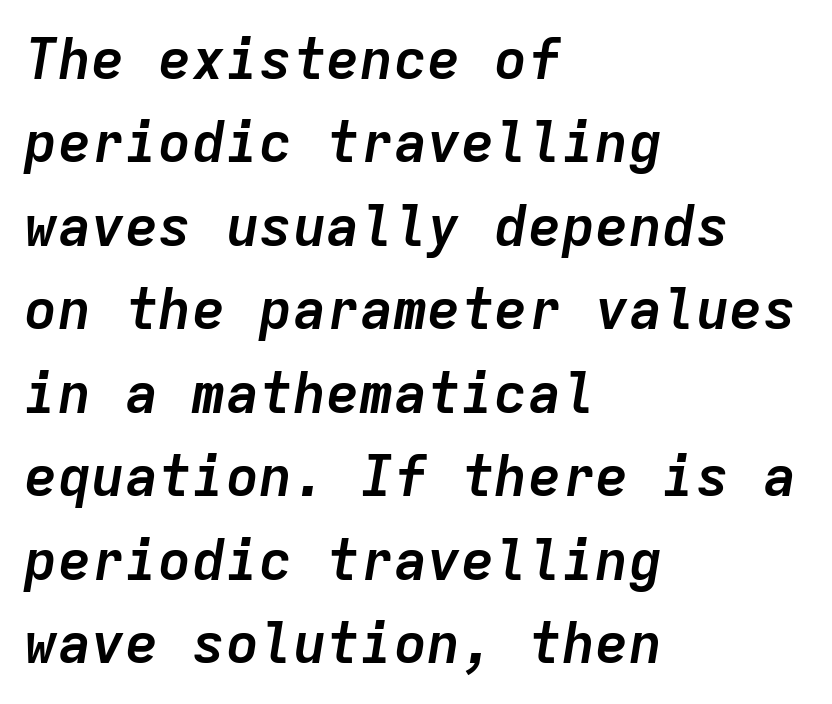
Q: Is the text bold? A: Yes.
Q: Is the text italic (slanted)? A: Yes, it leans right by about 9 degrees.
Q: Is the text underlined? A: No.
Q: How is the paragraph aligned? A: Left-aligned.
Q: Is the spacing between letters normal or unusually wide? A: Normal.
Q: Is the spacing between lines tight, normal or loose? A: Normal.
Q: Width (condensed, normal, or wide)? A: Normal.
Q: Stroke contrast? A: Low.
Q: x-height? A: Medium.
Q: Monospaced? A: Yes.
